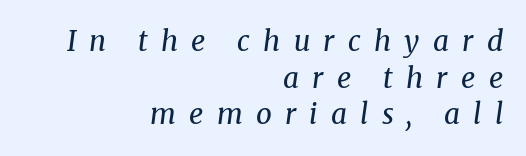
{"serif": "yes", "italic": "yes", "lean": "right", "slant_degrees": 8, "bold": "no", "weight": "regular", "width": "normal", "stroke_contrast": "medium", "x_height": "medium", "monospaced": "no", "underline": "no", "align": "right", "line_spacing": "normal", "line_spacing_ratio": 1.31, "letter_spacing": "wide", "letter_spacing_em": 0.47, "glyph_px": 28}
